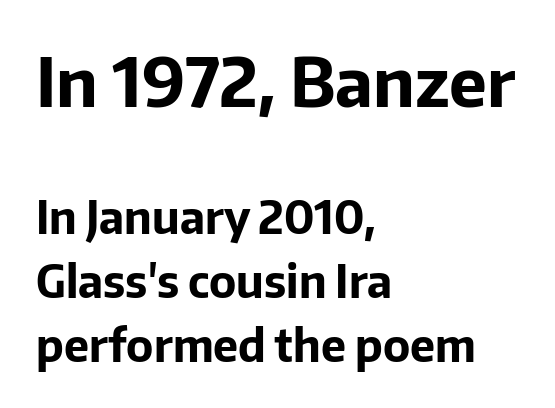
{"serif": "no", "italic": "no", "bold": "yes", "weight": "bold", "width": "normal", "stroke_contrast": "low", "x_height": "medium", "monospaced": "no", "underline": "no", "align": "left", "line_spacing": "normal", "line_spacing_ratio": 1.42, "letter_spacing": "normal", "letter_spacing_em": 0.0, "larger_block": "first", "size_ratio": 1.51, "glyph_px": 68}
